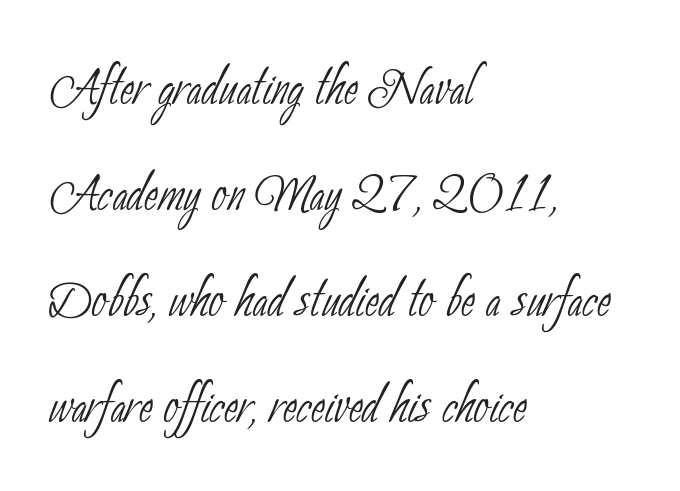
The image shows 67 px thin, condensed sans-serif type; set left-aligned, normal line spacing (1.58x), normal letter spacing, not underlined; low stroke contrast and a small x-height.
